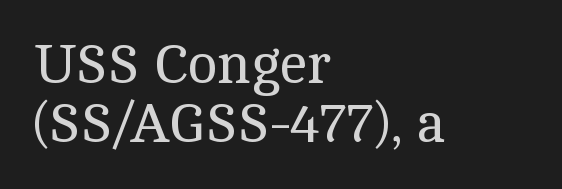
Quick note: underline off. A typesetter would call this leading minimal, almost set solid. This rendering leaves character spacing at its baseline value. Italic? Not at all — the glyphs are vertical. These glyphs show unthickened strokes, regular width or finer. Is this a fixed-width face? No — the glyphs have proportional, varying widths.
